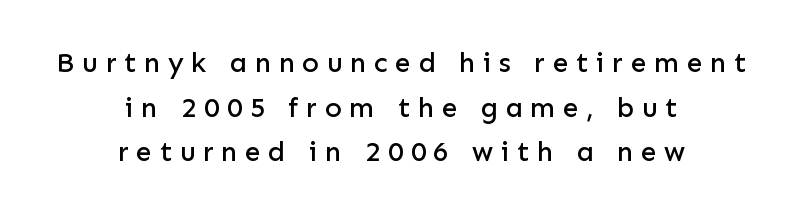
{"serif": "no", "italic": "no", "width": "normal", "stroke_contrast": "low", "x_height": "medium", "monospaced": "no", "underline": "no", "align": "center", "line_spacing": "normal", "line_spacing_ratio": 1.59, "letter_spacing": "wide", "letter_spacing_em": 0.27, "glyph_px": 28}
